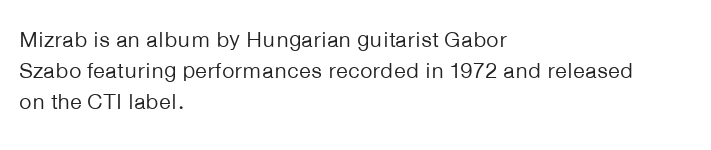
Q: Is the text bold? A: No.
Q: Is the text italic (slanted)? A: No, it is upright.
Q: Is the text underlined? A: No.
Q: How is the paragraph aligned? A: Left-aligned.
Q: Is the spacing between letters normal or unusually wide? A: Normal.
Q: Is the spacing between lines tight, normal or loose? A: Normal.
